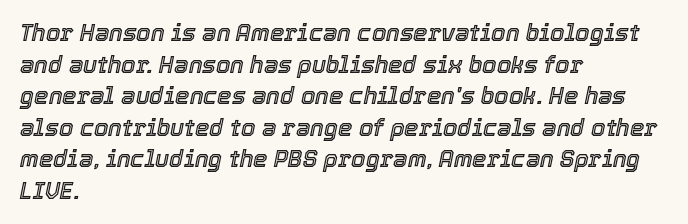
The image shows 23 px text type, italic (leaning right); set left-aligned, normal line spacing (1.37x), normal letter spacing, not underlined.
